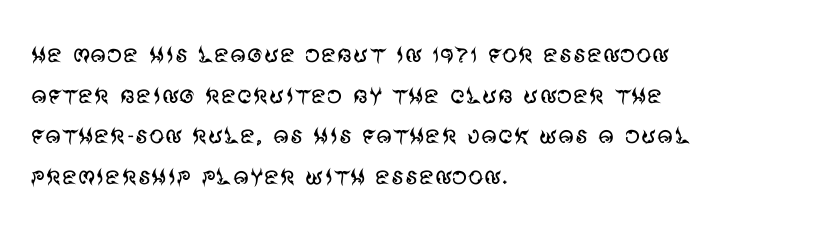
This sample uses an upright cut, with every glyph sitting square on the baseline. Between one letter and the next there's only the usual sliver of space. Spacing verdict: proportional, widths tailored to each character. Honestly, there is no underline to notice here at all. The rag falls on the right side of this text block.
